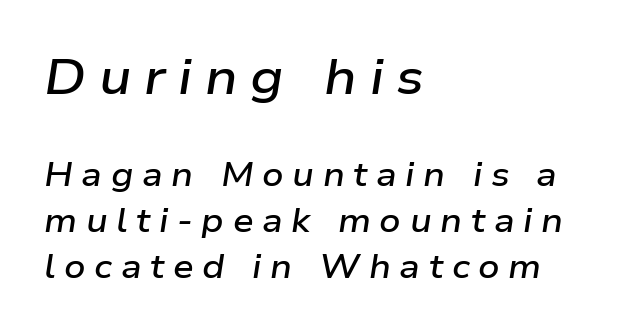
{"italic": "yes", "lean": "right", "slant_degrees": 9, "bold": "semi", "weight": "semibold", "width": "wide", "stroke_contrast": "low", "x_height": "medium", "monospaced": "no", "underline": "no", "align": "left", "line_spacing": "normal", "line_spacing_ratio": 1.4, "letter_spacing": "wide", "letter_spacing_em": 0.26, "larger_block": "first", "size_ratio": 1.48, "glyph_px": 49}
